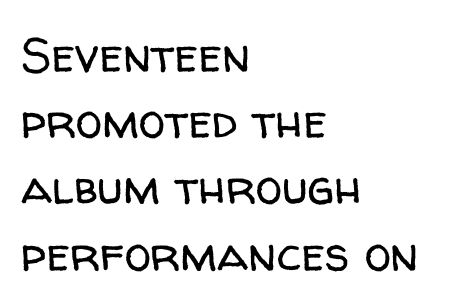
Q: Is the text bold? A: No.
Q: Is the text italic (slanted)? A: No, it is upright.
Q: Is the typeface a serif or a sans-serif typeface? A: Sans-serif.
Q: Is the text underlined? A: No.
Q: How is the paragraph aligned? A: Left-aligned.
Q: Is the spacing between letters normal or unusually wide? A: Normal.
Q: Is the spacing between lines tight, normal or loose? A: Normal.
Q: Width (condensed, normal, or wide)? A: Normal.
Q: Stroke contrast? A: Low.
Q: x-height? A: Medium.
Q: Monospaced? A: No.
